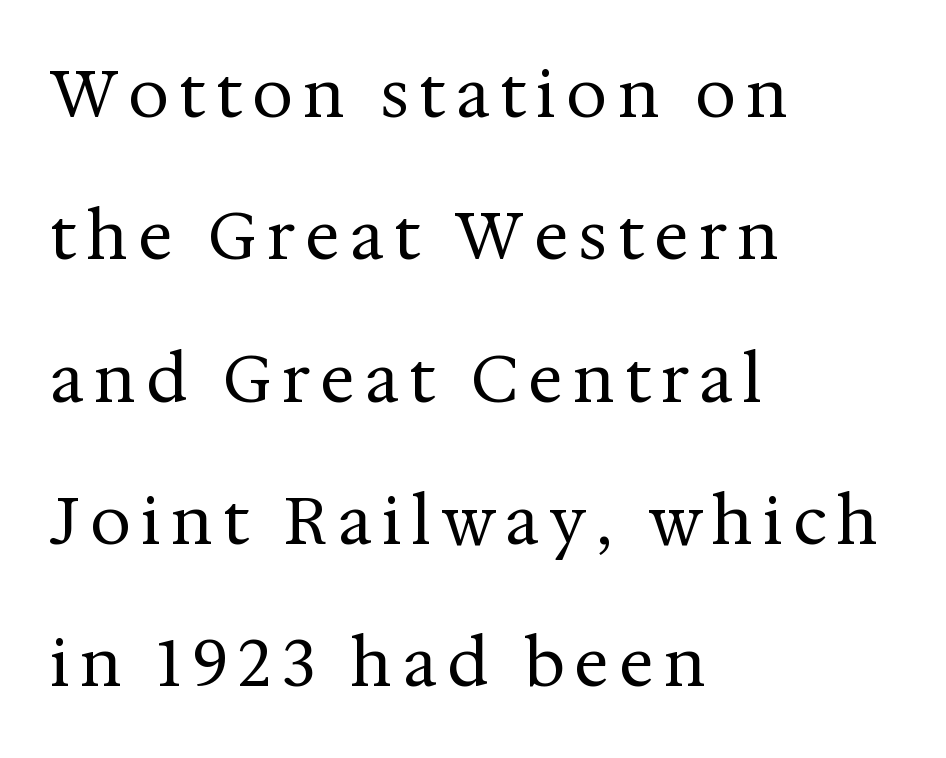
The image shows 65 px regular-weight serif type, upright; set left-aligned, loose line spacing (2.19x), not underlined; medium stroke contrast and a medium x-height.
